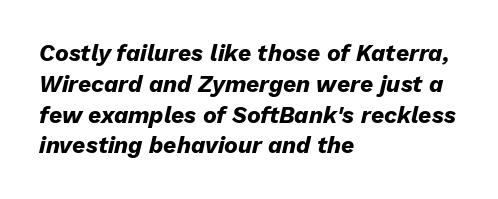
These lines stack with their left ends in a neat column. The strip under each line holds only bare page. What stands out about the letter spacing? Nothing — it is the standard amount. The letters are slanted; this is an italic face.
